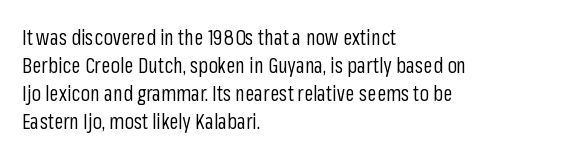
The paragraph has a hard left edge and a soft right edge. Rows of type keep a routine distance in the vertical direction. The letters sit at their default tracking, neither squeezed nor spread. Posture: vertical.
